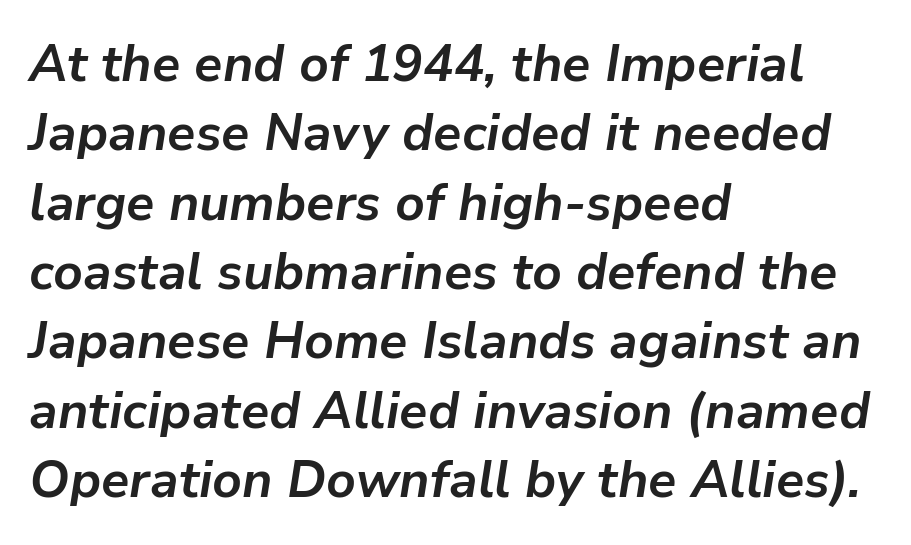
{"italic": "yes", "lean": "right", "slant_degrees": 9, "bold": "yes", "weight": "bold", "width": "normal", "stroke_contrast": "low", "x_height": "medium", "monospaced": "no", "underline": "no", "align": "left", "line_spacing": "normal", "line_spacing_ratio": 1.36, "letter_spacing": "normal", "letter_spacing_em": 0.0, "glyph_px": 51}
